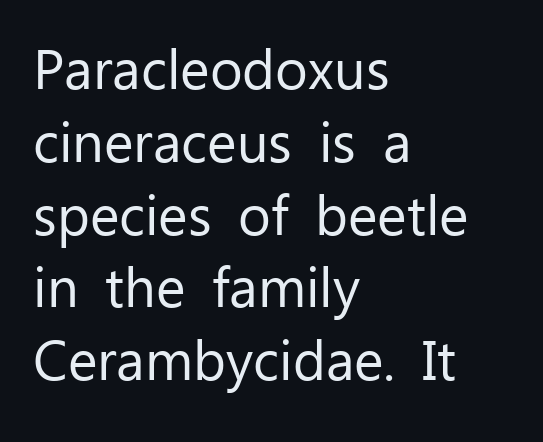
{"serif": "no", "italic": "no", "bold": "no", "weight": "regular", "width": "normal", "stroke_contrast": "low", "x_height": "medium", "monospaced": "no", "underline": "no", "align": "left", "line_spacing": "normal", "line_spacing_ratio": 1.3, "letter_spacing": "normal", "letter_spacing_em": 0.0, "glyph_px": 56}
